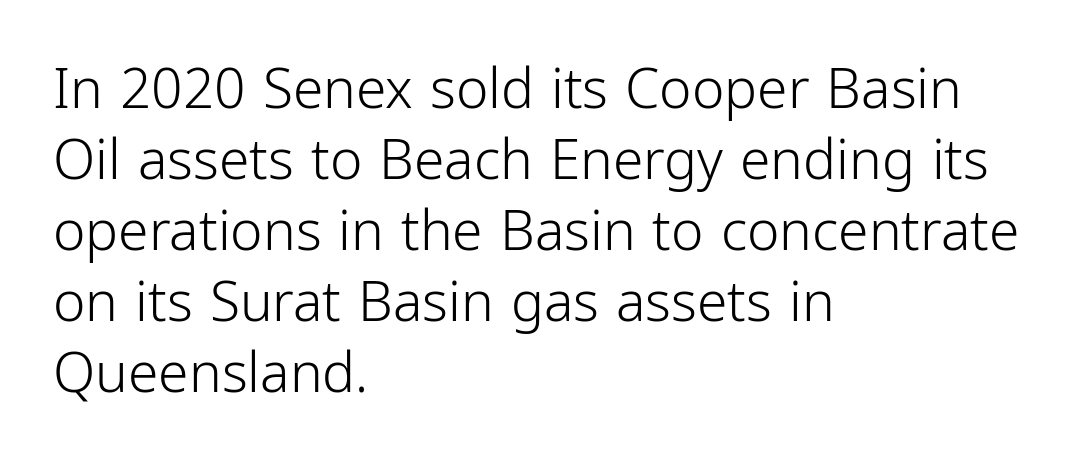
Q: Is the text bold? A: No.
Q: Is the text italic (slanted)? A: No, it is upright.
Q: Is the typeface a serif or a sans-serif typeface? A: Sans-serif.
Q: Is the text underlined? A: No.
Q: How is the paragraph aligned? A: Left-aligned.
Q: Is the spacing between letters normal or unusually wide? A: Normal.
Q: Is the spacing between lines tight, normal or loose? A: Normal.
Q: Width (condensed, normal, or wide)? A: Condensed.
Q: Stroke contrast? A: Low.
Q: x-height? A: Medium.
Q: Monospaced? A: No.
